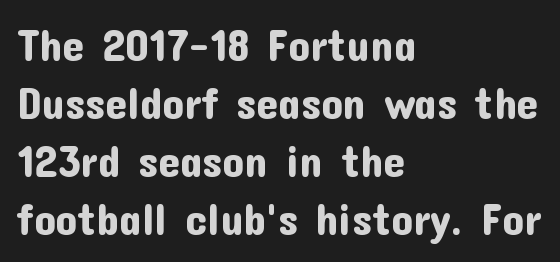
Q: Is the text italic (slanted)? A: No, it is upright.
Q: Is the typeface a serif or a sans-serif typeface? A: Sans-serif.
Q: Is the text underlined? A: No.
Q: How is the paragraph aligned? A: Left-aligned.
Q: Is the spacing between letters normal or unusually wide? A: Normal.
Q: Is the spacing between lines tight, normal or loose? A: Normal.
Q: Width (condensed, normal, or wide)? A: Normal.
Q: Stroke contrast? A: Low.
Q: x-height? A: Medium.
Q: Monospaced? A: No.
